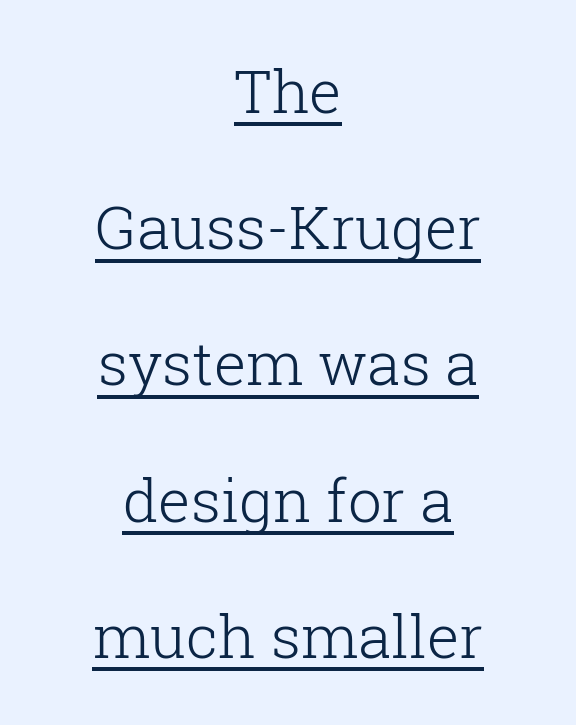
The image shows 60 px light serif type, upright; set centered, loose line spacing (2.27x), normal letter spacing, underlined; low stroke contrast and a medium x-height.
